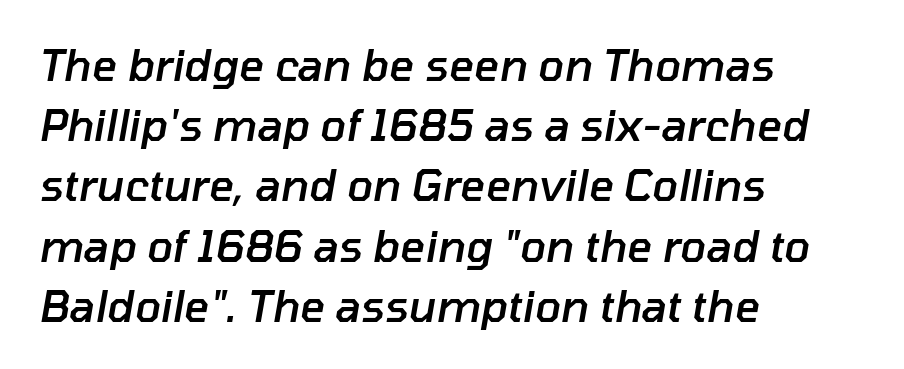
The image shows 43 px semibold type, italic (leaning right); set left-aligned, normal line spacing (1.4x), normal letter spacing, not underlined; low stroke contrast and a medium x-height.
